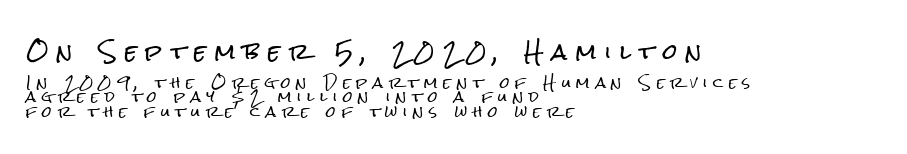
{"italic": "no", "underline": "no", "align": "left", "line_spacing": "tight", "line_spacing_ratio": 1.04, "letter_spacing": "wide", "letter_spacing_em": 0.41, "larger_block": "first", "size_ratio": 1.5, "glyph_px": 21}
